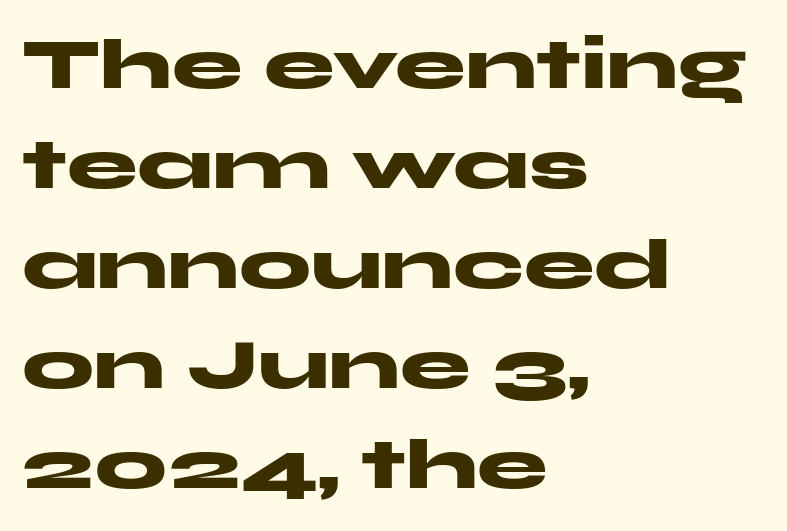
{"serif": "no", "italic": "no", "bold": "yes", "weight": "heavy", "width": "wide", "stroke_contrast": "medium", "x_height": "medium", "monospaced": "no", "underline": "no", "align": "left", "line_spacing": "normal", "line_spacing_ratio": 1.41, "letter_spacing": "normal", "letter_spacing_em": 0.0, "glyph_px": 71}
